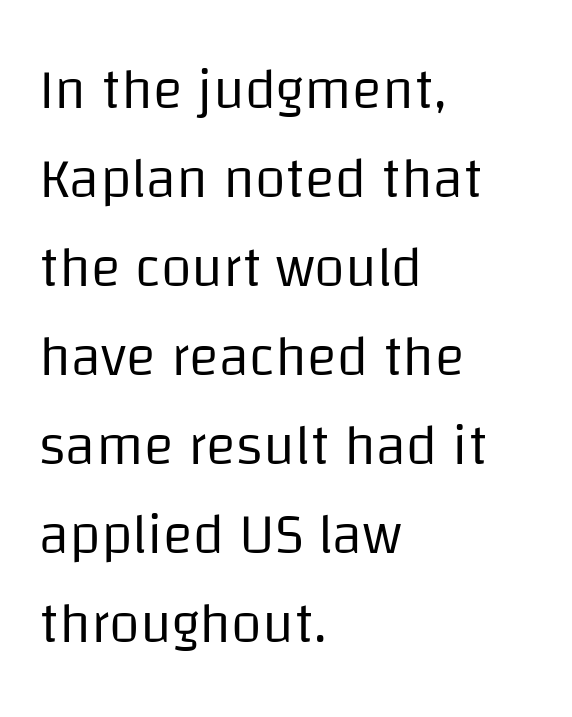
{"serif": "no", "italic": "no", "bold": "no", "weight": "regular", "width": "normal", "stroke_contrast": "low", "x_height": "large", "monospaced": "no", "underline": "no", "align": "left", "line_spacing": "normal", "line_spacing_ratio": 1.59, "letter_spacing": "normal", "letter_spacing_em": 0.0, "glyph_px": 56}
